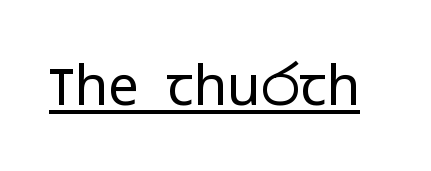
{"serif": "no", "italic": "no", "bold": "no", "weight": "regular", "width": "wide", "stroke_contrast": "low", "x_height": "medium", "monospaced": "no", "underline": "yes", "letter_spacing": "normal", "letter_spacing_em": 0.0, "glyph_px": 55}
